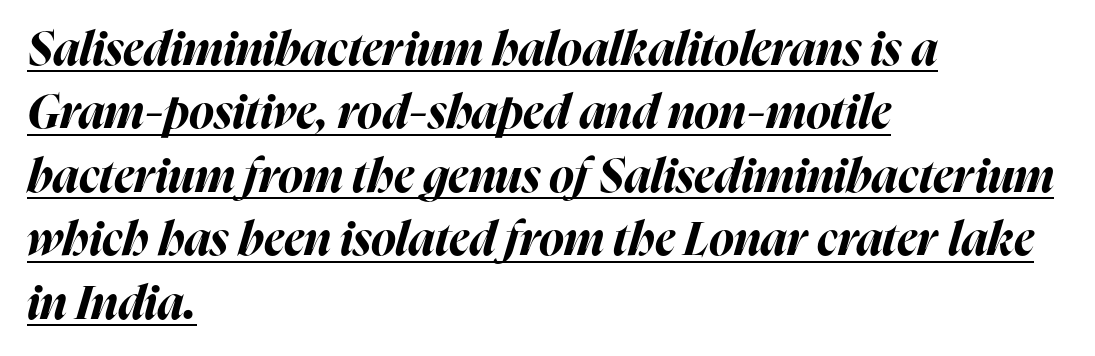
{"italic": "yes", "lean": "right", "slant_degrees": 16, "bold": "yes", "weight": "bold", "width": "normal", "stroke_contrast": "high", "x_height": "medium", "monospaced": "no", "underline": "yes", "align": "left", "line_spacing": "normal", "line_spacing_ratio": 1.35, "letter_spacing": "normal", "letter_spacing_em": 0.0, "glyph_px": 47}
